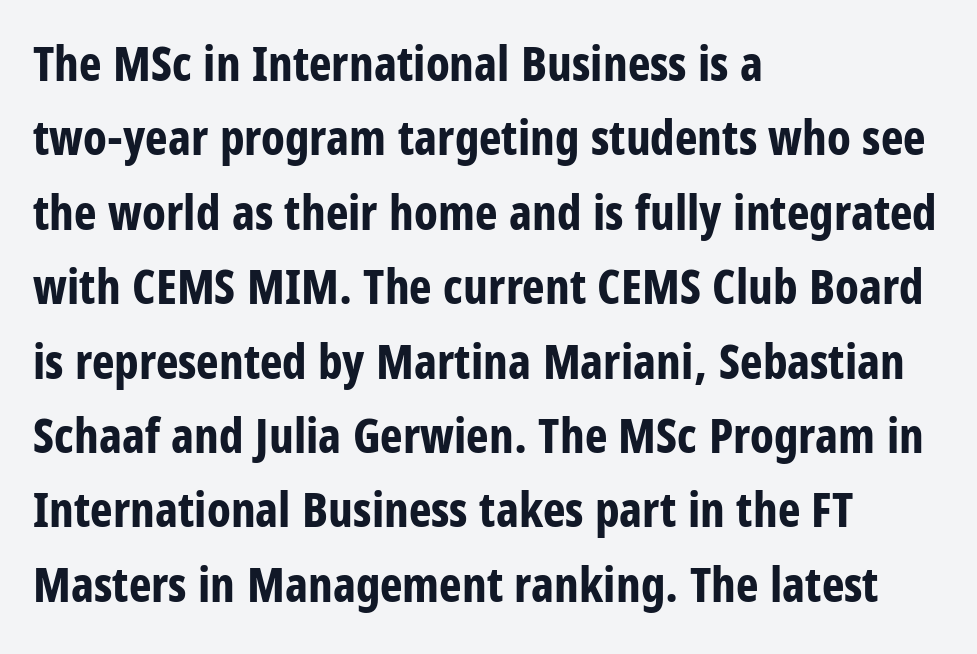
Underline: absent. The font's upright variant was chosen for this text. The text was rendered using a sans face with plain stroke endings. Each word holds together tightly as a unit, with standard inter-letter gaps. Which margin do the lines hug? The left one — the right edge is uneven.
